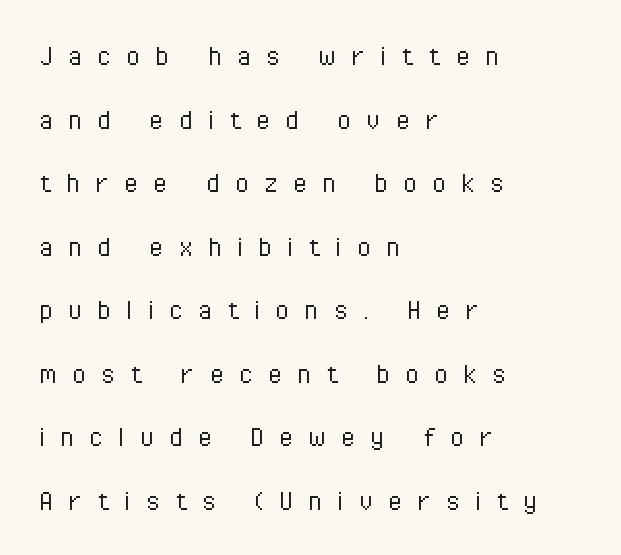
The image shows 31 px light, condensed sans-serif type, upright; set left-aligned, loose line spacing (2.05x), unusually wide letter spacing (+0.5 em), not underlined; low stroke contrast and a medium x-height.
